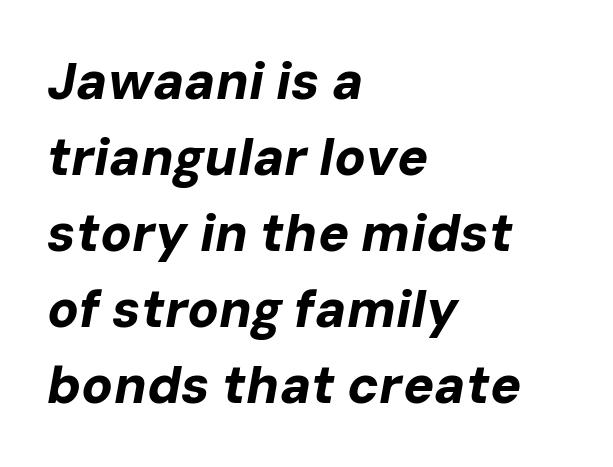
Q: Is the text bold? A: Yes.
Q: Is the text italic (slanted)? A: Yes, it leans right by about 10 degrees.
Q: Is the text underlined? A: No.
Q: How is the paragraph aligned? A: Left-aligned.
Q: Is the spacing between letters normal or unusually wide? A: Normal.
Q: Is the spacing between lines tight, normal or loose? A: Normal.
Q: Width (condensed, normal, or wide)? A: Normal.
Q: Stroke contrast? A: Low.
Q: x-height? A: Medium.
Q: Monospaced? A: No.
